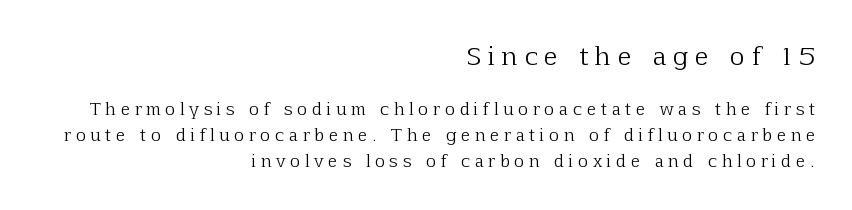
{"italic": "no", "bold": "no", "underline": "no", "align": "right", "line_spacing": "normal", "line_spacing_ratio": 1.55, "letter_spacing": "wide", "letter_spacing_em": 0.29, "larger_block": "first", "size_ratio": 1.47, "glyph_px": 25}
